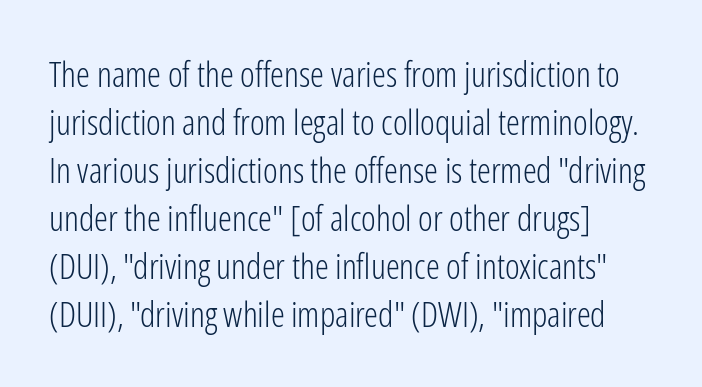
Unlike a traditional serif, this face leaves its strokes unadorned. Alignment: flush left. Looks like regular typesetting: each glyph gets only the width it needs. The zone under the glyphs is completely vacant.
